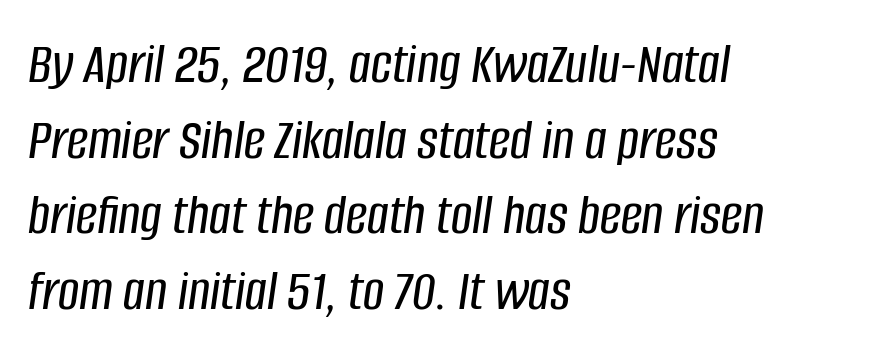
Q: Is the text italic (slanted)? A: Yes, it leans right by about 8 degrees.
Q: Is the text underlined? A: No.
Q: How is the paragraph aligned? A: Left-aligned.
Q: Is the spacing between letters normal or unusually wide? A: Normal.
Q: Is the spacing between lines tight, normal or loose? A: Normal.
Q: Width (condensed, normal, or wide)? A: Condensed.
Q: Stroke contrast? A: Low.
Q: x-height? A: Large.
Q: Monospaced? A: No.
